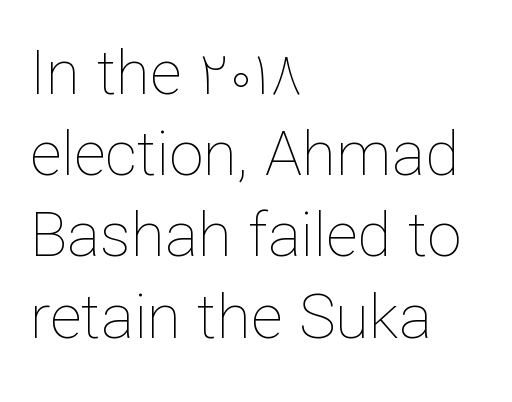
Q: Is the text bold? A: No.
Q: Is the text italic (slanted)? A: No, it is upright.
Q: Is the text underlined? A: No.
Q: How is the paragraph aligned? A: Left-aligned.
Q: Is the spacing between letters normal or unusually wide? A: Normal.
Q: Is the spacing between lines tight, normal or loose? A: Normal.
Q: Width (condensed, normal, or wide)? A: Normal.
Q: Stroke contrast? A: Low.
Q: x-height? A: Medium.
Q: Monospaced? A: No.
